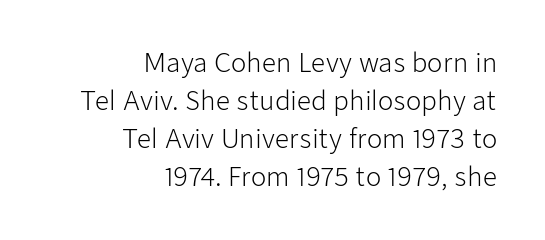
Q: Is the text bold? A: No.
Q: Is the text italic (slanted)? A: No, it is upright.
Q: Is the text underlined? A: No.
Q: How is the paragraph aligned? A: Right-aligned.
Q: Is the spacing between letters normal or unusually wide? A: Normal.
Q: Is the spacing between lines tight, normal or loose? A: Normal.
